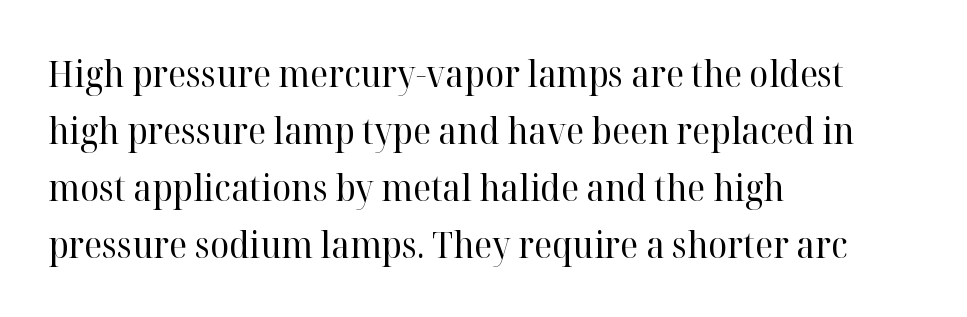
Letter spacing: default. Looks like regular typesetting: each glyph gets only the width it needs. Letters rest on an invisible, unmarked baseline. The type sits square on the baseline with zero lean. Bold? No — there's no thickening of the strokes.
